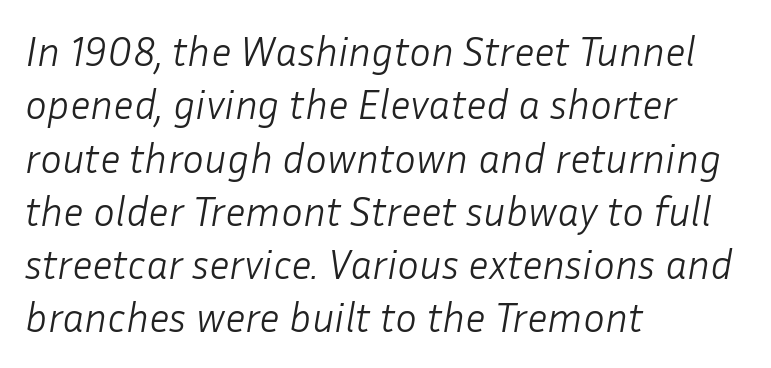
Q: Is the text bold? A: No.
Q: Is the text italic (slanted)? A: Yes, it leans right by about 10 degrees.
Q: Is the text underlined? A: No.
Q: How is the paragraph aligned? A: Left-aligned.
Q: Is the spacing between letters normal or unusually wide? A: Normal.
Q: Is the spacing between lines tight, normal or loose? A: Normal.
Q: Width (condensed, normal, or wide)? A: Normal.
Q: Stroke contrast? A: Low.
Q: x-height? A: Medium.
Q: Monospaced? A: No.
